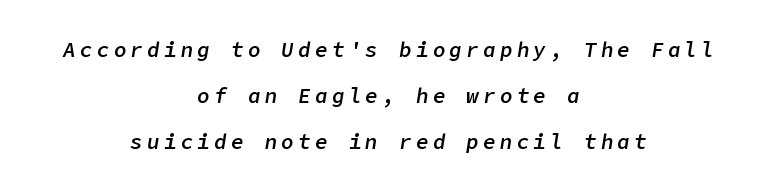
{"italic": "yes", "lean": "right", "slant_degrees": 9, "bold": "semi", "underline": "no", "align": "center", "line_spacing": "loose", "line_spacing_ratio": 2.18, "letter_spacing": "wide", "letter_spacing_em": 0.2, "glyph_px": 21}
